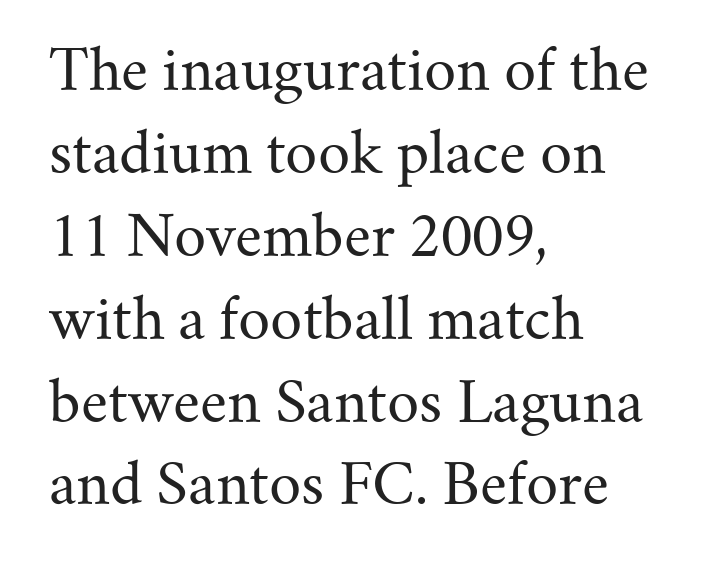
{"serif": "yes", "italic": "no", "bold": "no", "weight": "regular", "width": "normal", "stroke_contrast": "medium", "x_height": "small", "monospaced": "no", "underline": "no", "align": "left", "line_spacing": "normal", "line_spacing_ratio": 1.48, "letter_spacing": "normal", "letter_spacing_em": 0.0, "glyph_px": 56}
